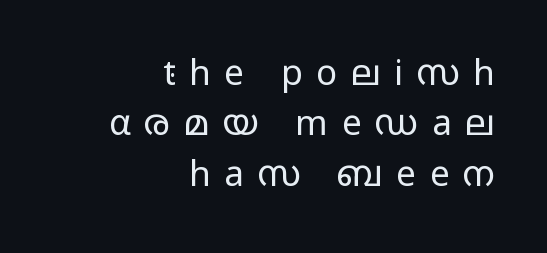
The font is comparable to plain body text, perhaps lighter. Rendered with straight, roman letterforms. The area under the type is left untouched. A typesetter would call this proportional, since set widths differ per character.
